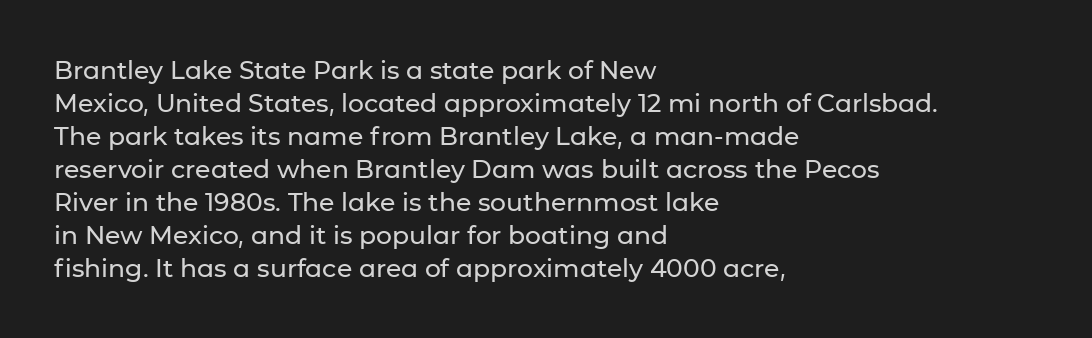
The image shows 25 px text type, upright; set left-aligned, normal line spacing (1.32x), normal letter spacing, not underlined.
